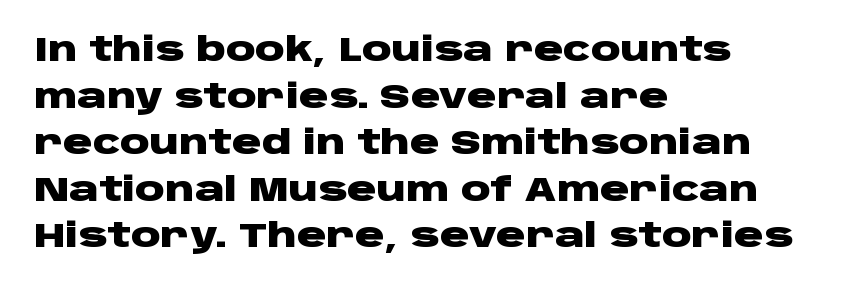
{"serif": "no", "italic": "no", "bold": "yes", "weight": "heavy", "width": "wide", "stroke_contrast": "low", "x_height": "large", "monospaced": "no", "underline": "no", "align": "left", "line_spacing": "normal", "line_spacing_ratio": 1.41, "letter_spacing": "normal", "letter_spacing_em": 0.0, "glyph_px": 33}
